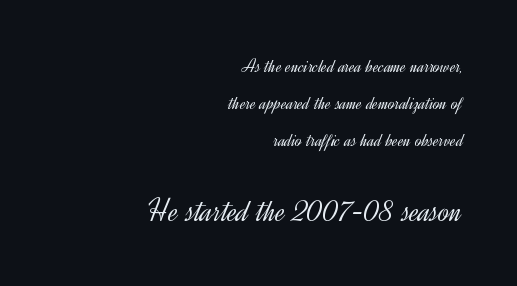
Between one letter and the next there's only the usual sliver of space. The emphasis by scale lands on block number two, below. No letter is thick-stroked: the sample isn't bold. This sample trades compactness for vertical openness between lines.
